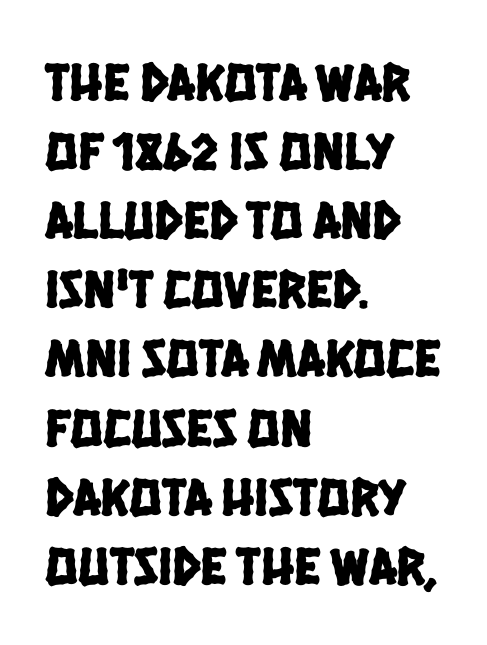
Q: Is the typeface a serif or a sans-serif typeface? A: Sans-serif.
Q: Is the text underlined? A: No.
Q: How is the paragraph aligned? A: Left-aligned.
Q: Is the spacing between letters normal or unusually wide? A: Normal.
Q: Is the spacing between lines tight, normal or loose? A: Normal.
Q: Width (condensed, normal, or wide)? A: Condensed.
Q: Stroke contrast? A: Low.
Q: x-height? A: Large.
Q: Monospaced? A: No.
